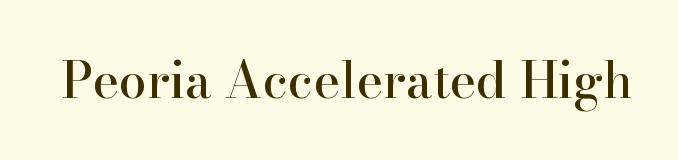
The image shows 50 px serif type, upright; set normal letter spacing, not underlined; high stroke contrast and a small x-height.
